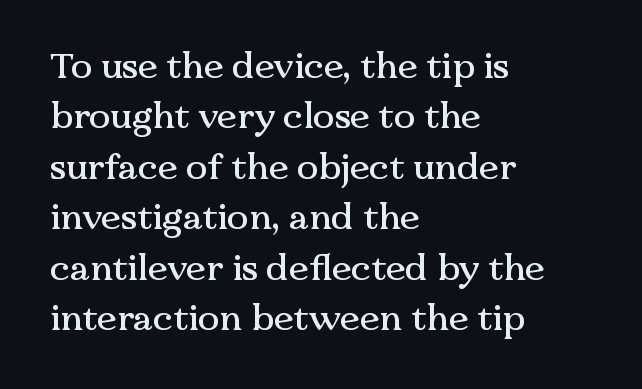
The image shows 36 px serif type, upright; set left-aligned, normal line spacing (1.4x), normal letter spacing, not underlined; medium stroke contrast and a medium x-height.
